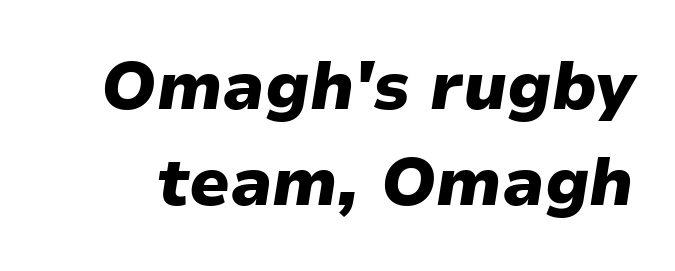
The image shows 67 px heavy type, italic (leaning right); set normal line spacing (1.44x), normal letter spacing, not underlined; low stroke contrast and a medium x-height.
